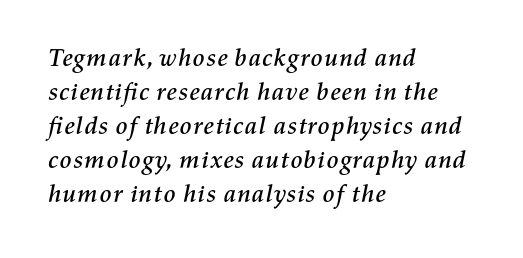
The image shows 25 px text type, italic (leaning right); set left-aligned, normal line spacing (1.36x), normal letter spacing, not underlined.
